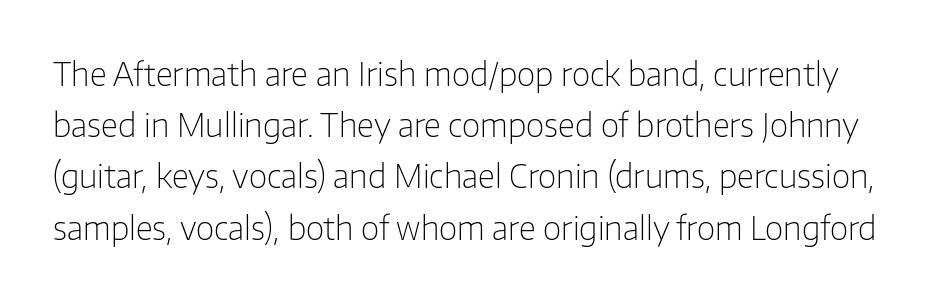
Stroke thickness stays within the range of a standard reading face or lighter. Posture: vertical. The zone under the glyphs is completely vacant. Does the type have serifs? No, each stem ends abruptly. A typesetter would call this leading conventional body-copy spacing.
